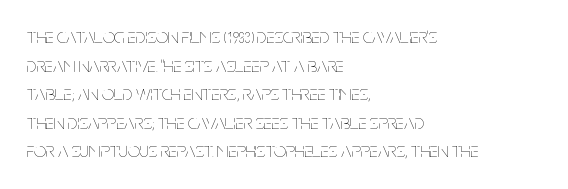
Q: Is the text bold? A: No.
Q: Is the text italic (slanted)? A: No, it is upright.
Q: Is the text underlined? A: No.
Q: How is the paragraph aligned? A: Left-aligned.
Q: Is the spacing between letters normal or unusually wide? A: Normal.
Q: Is the spacing between lines tight, normal or loose? A: Normal.
